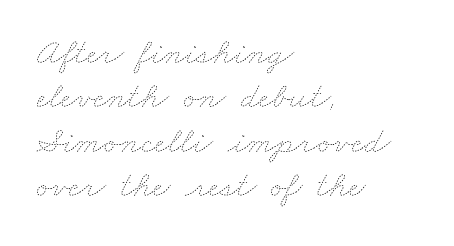
A quiet, ordinary-to-light weight characterises the typeface. Looks like regular typesetting: each glyph gets only the width it needs. Decoration check: the copy has no underline. The gaps between neighbouring characters are ordinary and unremarkable.
